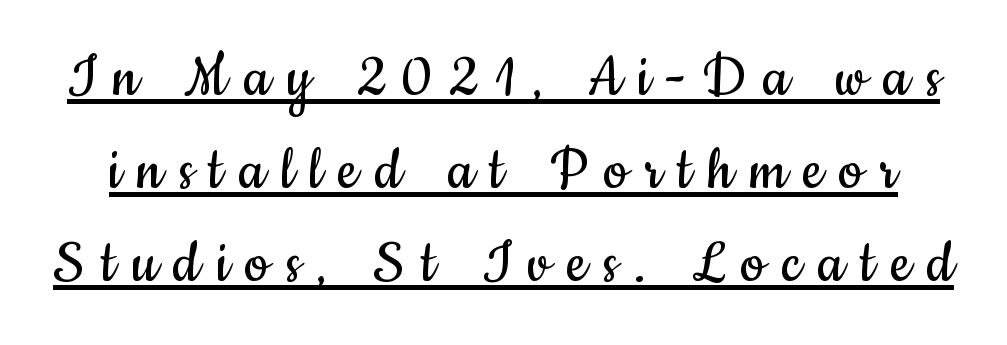
{"serif": "no", "bold": "no", "weight": "regular", "width": "condensed", "stroke_contrast": "low", "x_height": "small", "monospaced": "no", "underline": "yes", "line_spacing": "normal", "line_spacing_ratio": 1.37, "letter_spacing": "wide", "letter_spacing_em": 0.24, "glyph_px": 68}
